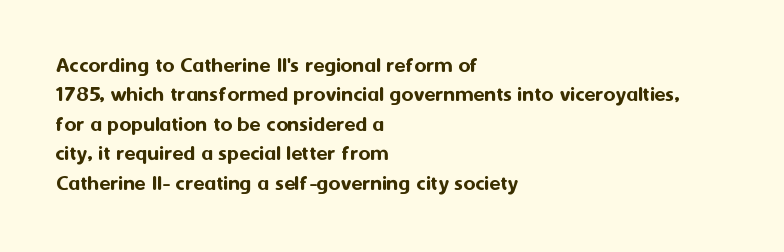
{"italic": "no", "underline": "no", "align": "left", "line_spacing": "normal", "line_spacing_ratio": 1.28, "letter_spacing": "normal", "letter_spacing_em": 0.0, "glyph_px": 23}
